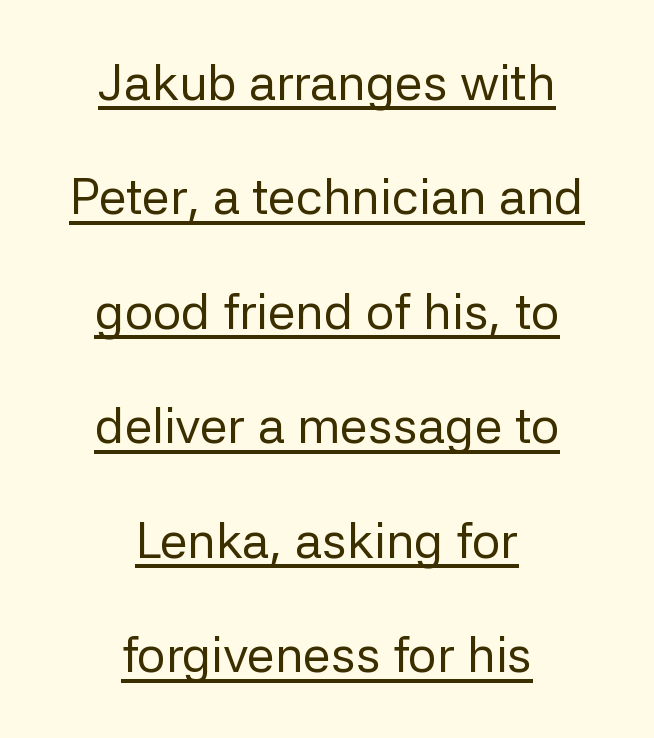
Notice the wide empty band between every row — that's loose leading. Neither beginnings nor endings align; midpoints do. The rendering uses natural spacing where letterforms have individual widths. A sans-serif font was chosen for this passage.
